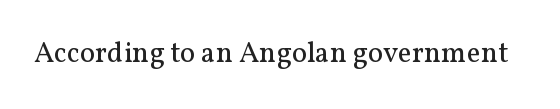
Q: Is the text bold? A: No.
Q: Is the text italic (slanted)? A: No, it is upright.
Q: Is the typeface a serif or a sans-serif typeface? A: Serif.
Q: Is the text underlined? A: No.
Q: Is the spacing between letters normal or unusually wide? A: Normal.
Q: Width (condensed, normal, or wide)? A: Normal.
Q: Stroke contrast? A: Medium.
Q: x-height? A: Medium.
Q: Monospaced? A: No.
